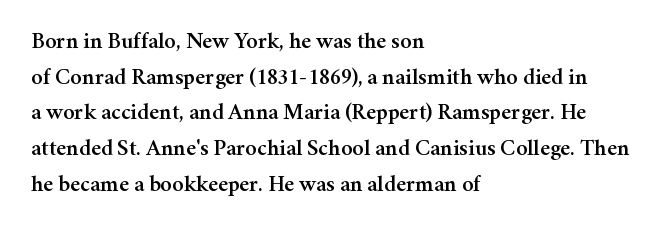
Q: Is the text italic (slanted)? A: No, it is upright.
Q: Is the text underlined? A: No.
Q: How is the paragraph aligned? A: Left-aligned.
Q: Is the spacing between letters normal or unusually wide? A: Normal.
Q: Is the spacing between lines tight, normal or loose? A: Normal.
